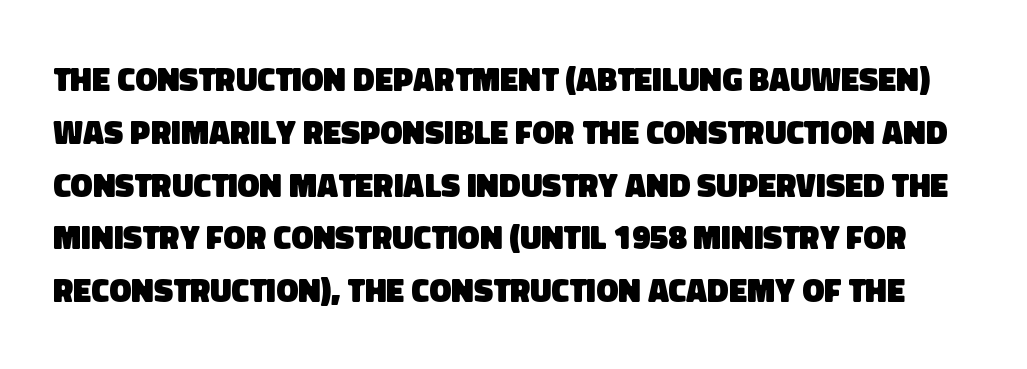
The image shows 33 px heavy sans-serif type; set normal line spacing (1.6x), normal letter spacing, not underlined; low stroke contrast and a large x-height.
